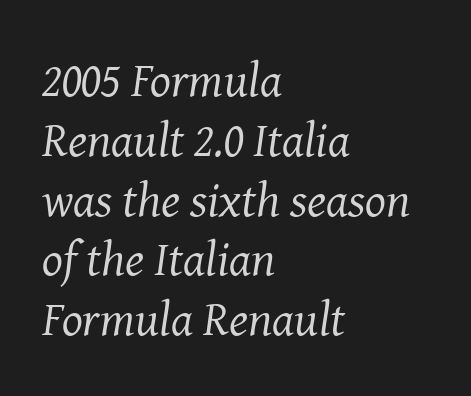
Vertical stems look standard width or narrower in stroke. The letters sit at their default tracking, neither squeezed nor spread. Looks like regular typesetting: each glyph gets only the width it needs. The characters display serif detailing at their extremities.
